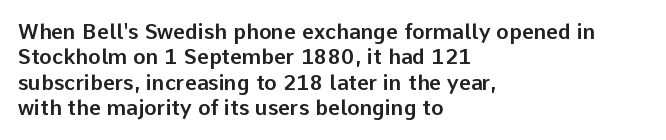
The image shows 21 px text type, upright; set left-aligned, line spacing 1.21x, normal letter spacing, not underlined.
